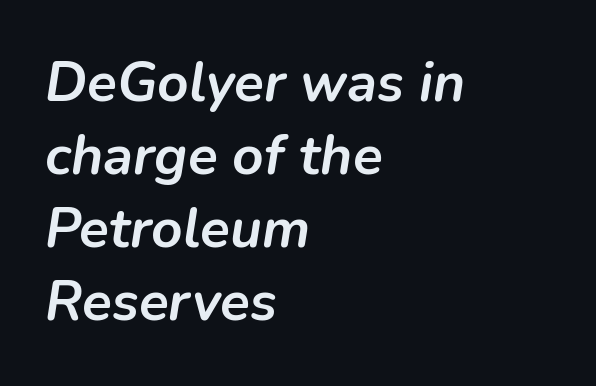
Q: Is the text bold? A: Yes.
Q: Is the text italic (slanted)? A: Yes, it leans right by about 9 degrees.
Q: Is the text underlined? A: No.
Q: How is the paragraph aligned? A: Left-aligned.
Q: Is the spacing between letters normal or unusually wide? A: Normal.
Q: Is the spacing between lines tight, normal or loose? A: Normal.
Q: Width (condensed, normal, or wide)? A: Normal.
Q: Stroke contrast? A: Low.
Q: x-height? A: Medium.
Q: Monospaced? A: No.
